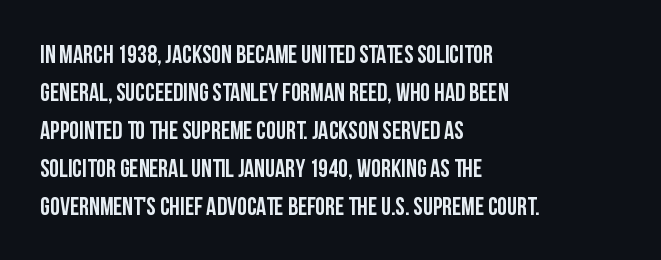
Q: Is the text italic (slanted)? A: No, it is upright.
Q: Is the text underlined? A: No.
Q: How is the paragraph aligned? A: Left-aligned.
Q: Is the spacing between letters normal or unusually wide? A: Normal.
Q: Is the spacing between lines tight, normal or loose? A: Normal.
